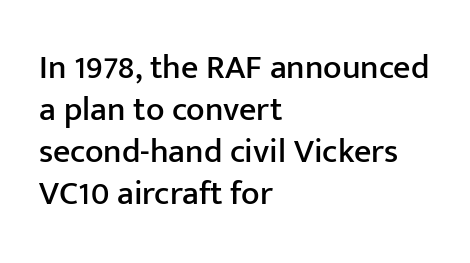
Do the characters align in a grid? No, the font is proportional. Observe the ordinary spacing: letters are neighbours, not strangers. Just letters on the line, the space beneath them empty. The text was rendered using a sans face with plain stroke endings. Posture: vertical. A student would call this left alignment; a typographer would say flush left, rag right.
